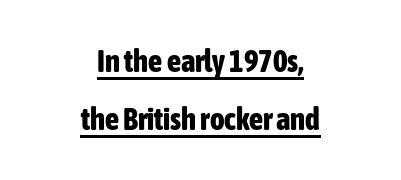
The image shows 31 px bold, condensed sans-serif type, upright; set centered, line spacing 1.86x, normal letter spacing, underlined; low stroke contrast and a medium x-height.
